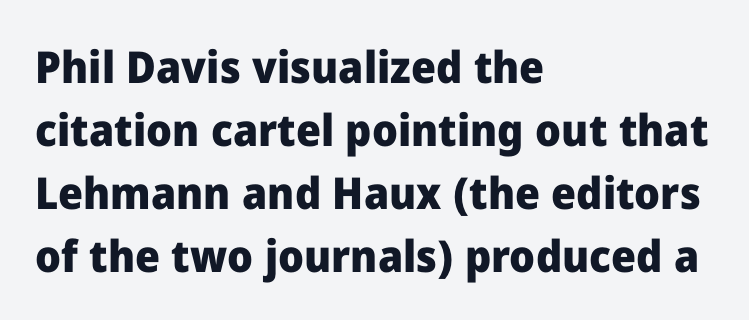
Q: Is the text bold? A: Yes.
Q: Is the text italic (slanted)? A: No, it is upright.
Q: Is the typeface a serif or a sans-serif typeface? A: Sans-serif.
Q: Is the text underlined? A: No.
Q: How is the paragraph aligned? A: Left-aligned.
Q: Is the spacing between letters normal or unusually wide? A: Normal.
Q: Is the spacing between lines tight, normal or loose? A: Normal.
Q: Width (condensed, normal, or wide)? A: Normal.
Q: Stroke contrast? A: Low.
Q: x-height? A: Medium.
Q: Monospaced? A: No.
